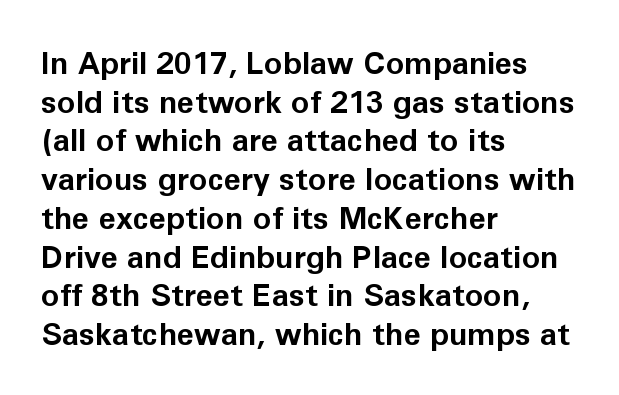
Q: Is the text bold? A: Yes.
Q: Is the text italic (slanted)? A: No, it is upright.
Q: Is the typeface a serif or a sans-serif typeface? A: Sans-serif.
Q: Is the text underlined? A: No.
Q: How is the paragraph aligned? A: Left-aligned.
Q: Is the spacing between letters normal or unusually wide? A: Normal.
Q: Is the spacing between lines tight, normal or loose? A: Normal.
Q: Width (condensed, normal, or wide)? A: Normal.
Q: Stroke contrast? A: Low.
Q: x-height? A: Medium.
Q: Monospaced? A: No.
